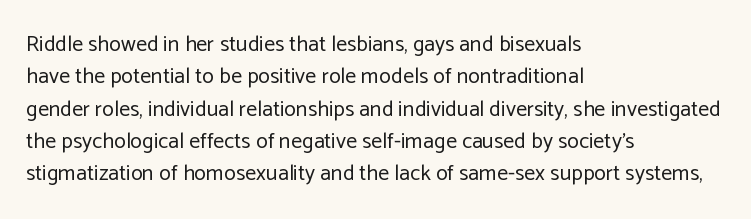
Q: Is the text bold? A: No.
Q: Is the text italic (slanted)? A: No, it is upright.
Q: Is the text underlined? A: No.
Q: How is the paragraph aligned? A: Left-aligned.
Q: Is the spacing between letters normal or unusually wide? A: Normal.
Q: Is the spacing between lines tight, normal or loose? A: Normal.
